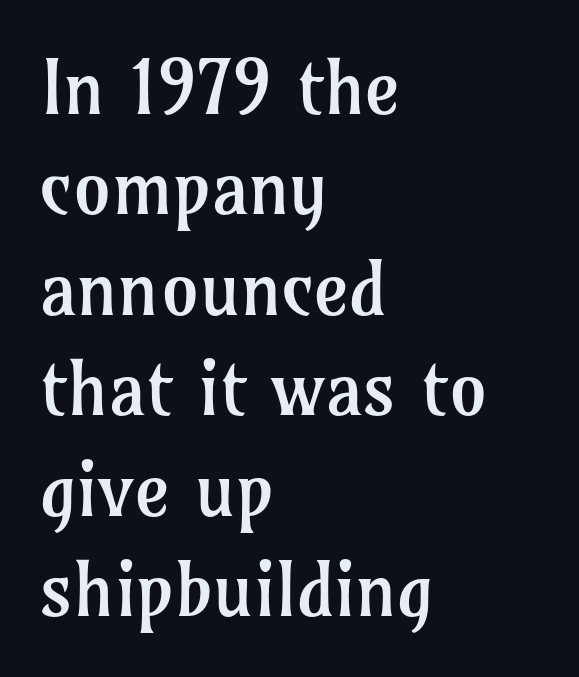
Type style note: has serifs. The glyphs are unaccompanied by any horizontal stroke below them. Is the type heavy? It reads as light-to-regular instead. Every row of glyphs begins at an identical x-position on the left. Designer's note — italics off, roman on.
